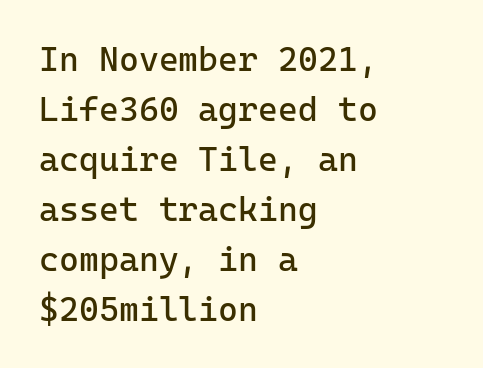
{"serif": "no", "italic": "no", "bold": "no", "weight": "regular", "width": "normal", "stroke_contrast": "low", "x_height": "medium", "monospaced": "yes", "underline": "no", "align": "left", "line_spacing": "normal", "line_spacing_ratio": 1.47, "letter_spacing": "normal", "letter_spacing_em": 0.0, "glyph_px": 34}
